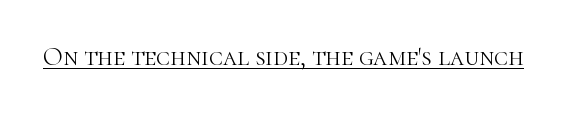
The image shows 26 px text type, upright; set normal letter spacing, underlined.
